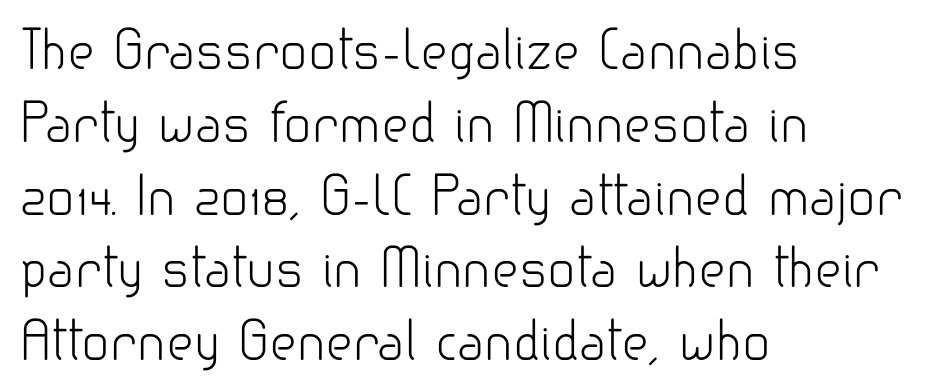
The image shows 52 px light sans-serif type, upright; set left-aligned, normal line spacing (1.4x), normal letter spacing, not underlined; low stroke contrast and a small x-height.
